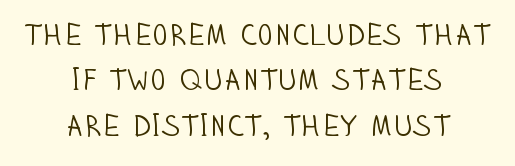
The rendering keeps characters at their native spacing. Stroke terminals: plain, sans-serif. Letters rest on an invisible, unmarked baseline. Horizontal bands of white between lines are of average thickness.
